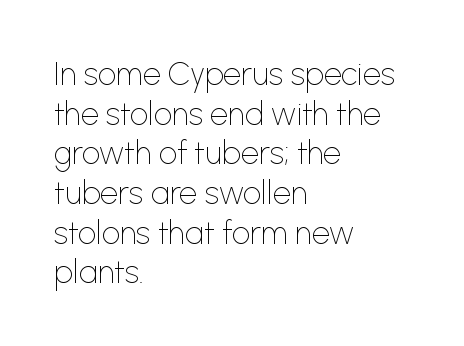
Q: Is the text bold? A: No.
Q: Is the text italic (slanted)? A: No, it is upright.
Q: Is the typeface a serif or a sans-serif typeface? A: Sans-serif.
Q: Is the text underlined? A: No.
Q: How is the paragraph aligned? A: Left-aligned.
Q: Is the spacing between letters normal or unusually wide? A: Normal.
Q: Width (condensed, normal, or wide)? A: Normal.
Q: Stroke contrast? A: Low.
Q: x-height? A: Medium.
Q: Monospaced? A: No.
